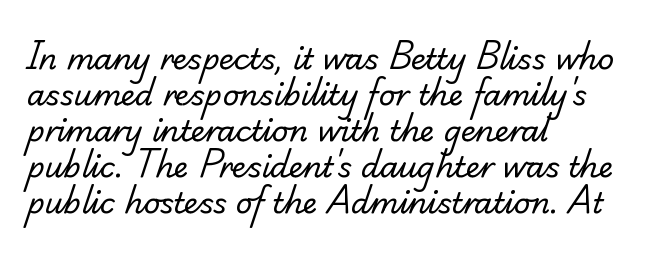
The image shows 29 px regular-weight serif type; set left-aligned, line spacing 1.24x, normal letter spacing, not underlined; low stroke contrast and a small x-height.
